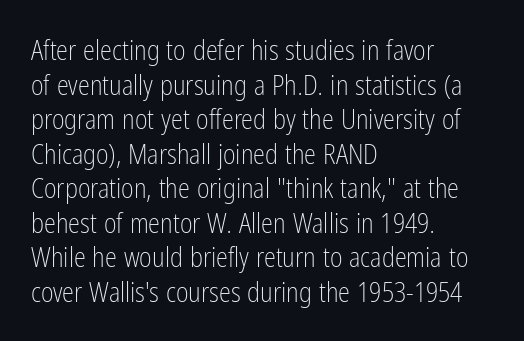
Q: Is the text bold? A: No.
Q: Is the text italic (slanted)? A: No, it is upright.
Q: Is the text underlined? A: No.
Q: How is the paragraph aligned? A: Left-aligned.
Q: Is the spacing between letters normal or unusually wide? A: Normal.
Q: Is the spacing between lines tight, normal or loose? A: Normal.
